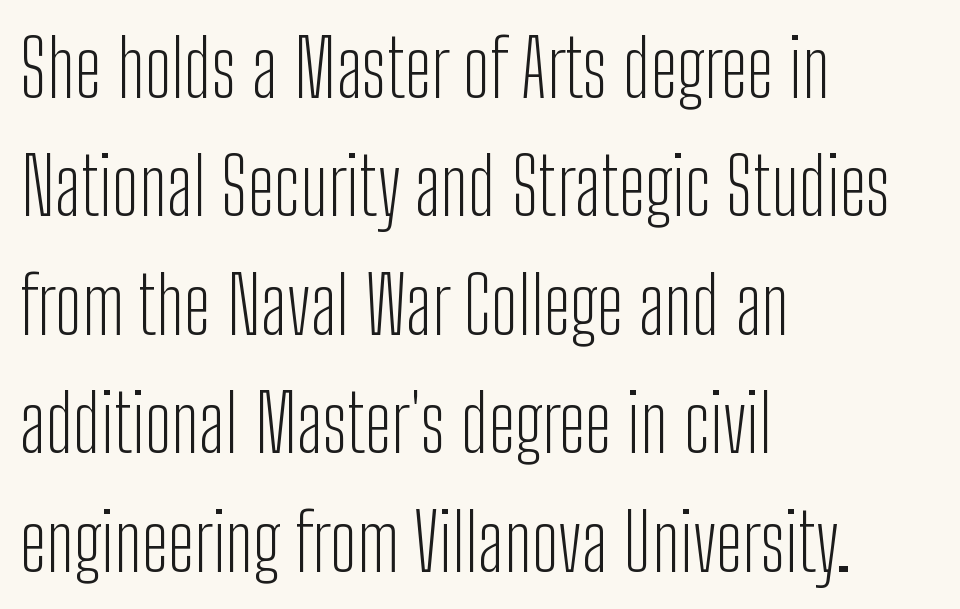
The image shows 79 px light, condensed sans-serif type, upright; set left-aligned, normal line spacing (1.5x), normal letter spacing, not underlined; low stroke contrast and a medium x-height.
